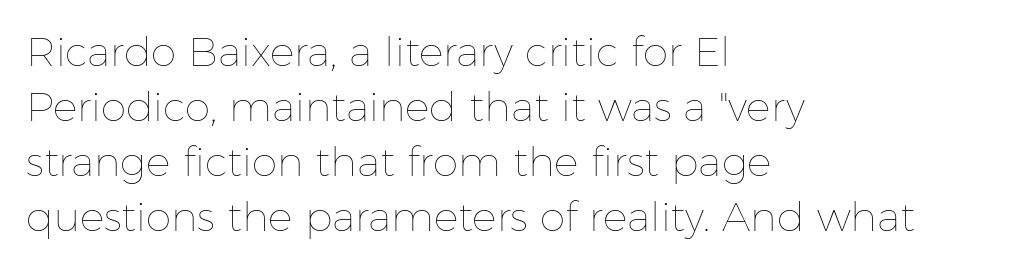
Q: Is the text bold? A: No.
Q: Is the text italic (slanted)? A: No, it is upright.
Q: Is the text underlined? A: No.
Q: How is the paragraph aligned? A: Left-aligned.
Q: Is the spacing between letters normal or unusually wide? A: Normal.
Q: Is the spacing between lines tight, normal or loose? A: Normal.
Q: Width (condensed, normal, or wide)? A: Normal.
Q: Stroke contrast? A: Low.
Q: x-height? A: Medium.
Q: Monospaced? A: No.
